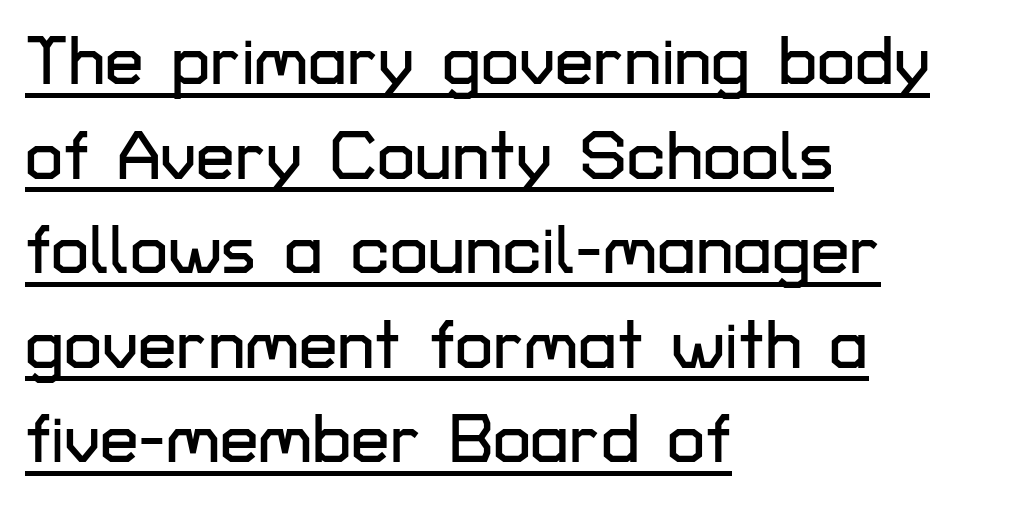
Q: Is the text italic (slanted)? A: No, it is upright.
Q: Is the typeface a serif or a sans-serif typeface? A: Sans-serif.
Q: Is the text underlined? A: Yes.
Q: How is the paragraph aligned? A: Left-aligned.
Q: Is the spacing between letters normal or unusually wide? A: Normal.
Q: Is the spacing between lines tight, normal or loose? A: Normal.
Q: Width (condensed, normal, or wide)? A: Normal.
Q: Stroke contrast? A: Low.
Q: x-height? A: Medium.
Q: Monospaced? A: No.
